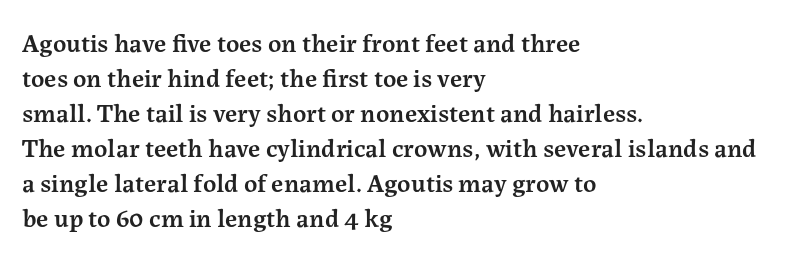
{"italic": "no", "bold": "semi", "underline": "no", "align": "left", "line_spacing": "normal", "line_spacing_ratio": 1.35, "letter_spacing": "normal", "letter_spacing_em": 0.0, "glyph_px": 26}
